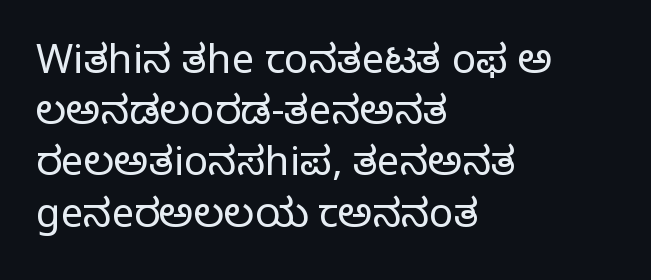
The image shows 40 px regular-weight serif type, upright; set left-aligned, normal line spacing (1.28x), normal letter spacing, not underlined; low stroke contrast and a large x-height.
